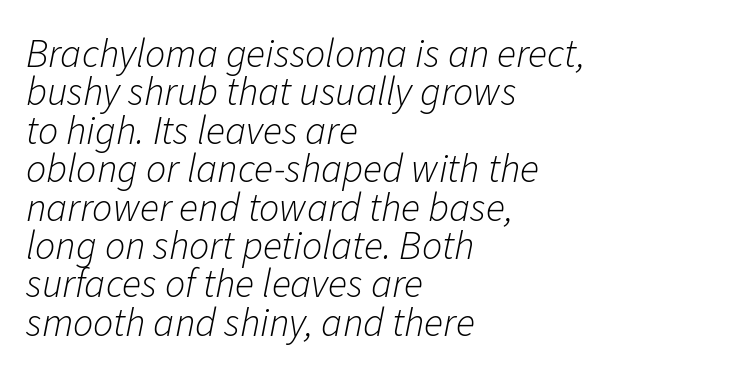
Beneath every word, the page is bare. This sample trades vertical openness for compactness between lines. Varying glyph widths throughout — classic text-font behaviour. Characters are canted at an angle relative to the baseline's perpendicular. Ink coverage per letter is moderate at most.
